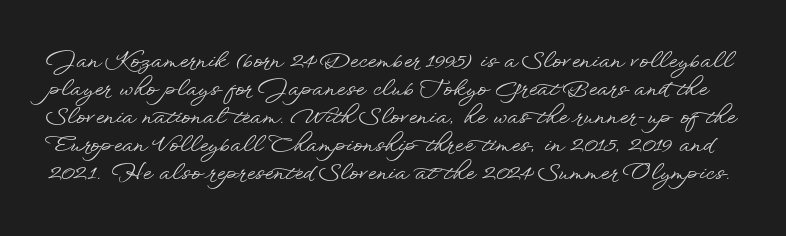
The lines sit at an ordinary, default distance from one another. This sample uses plain, unmodified letter spacing. The space beneath each line is pristine and unruled.
